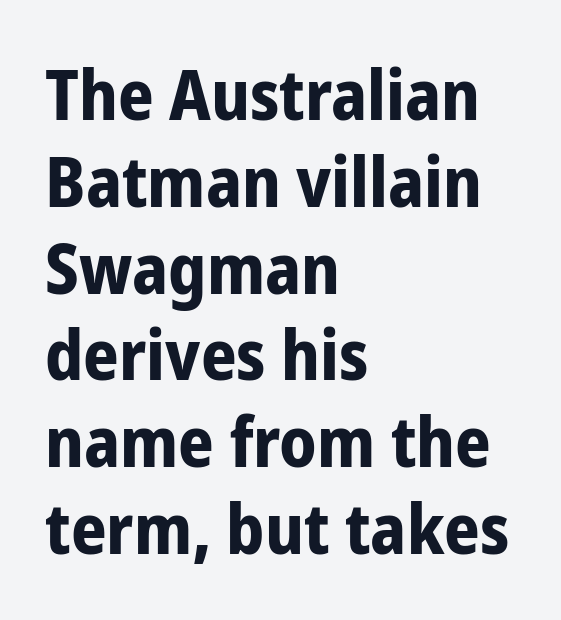
{"serif": "no", "italic": "no", "bold": "yes", "weight": "bold", "width": "condensed", "stroke_contrast": "low", "x_height": "medium", "monospaced": "no", "underline": "no", "align": "left", "line_spacing_ratio": 1.24, "letter_spacing": "normal", "letter_spacing_em": 0.0, "glyph_px": 70}
